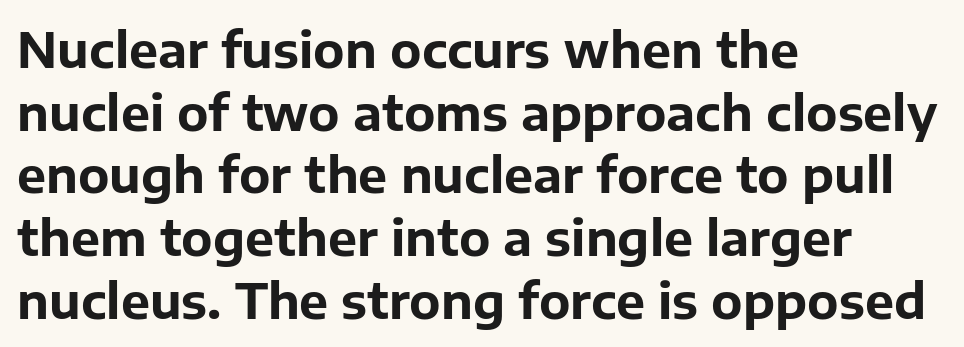
The letters advance in unequal steps, a hallmark of proportional type. The typesetting leans heavy: a genuine bold. Does the copy run flush right? No — it runs flush left. Underline: absent. The glyphs in this specimen are sans serif. Italic: no, the glyphs are upright roman.
